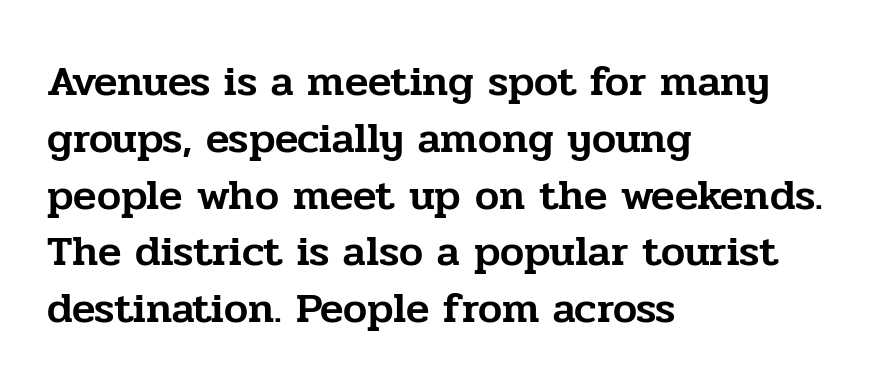
The image shows 43 px serif type, upright; set left-aligned, normal line spacing (1.32x), normal letter spacing, not underlined; low stroke contrast and a medium x-height.
